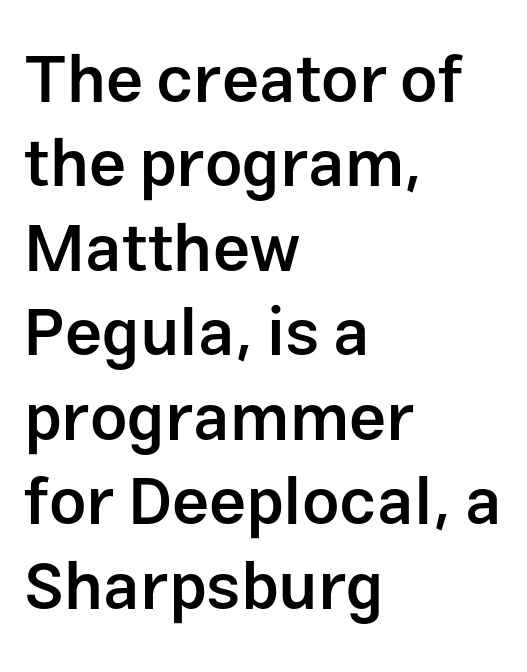
The image shows 66 px semibold sans-serif type, upright; set left-aligned, normal line spacing (1.28x), normal letter spacing, not underlined; low stroke contrast and a medium x-height.
